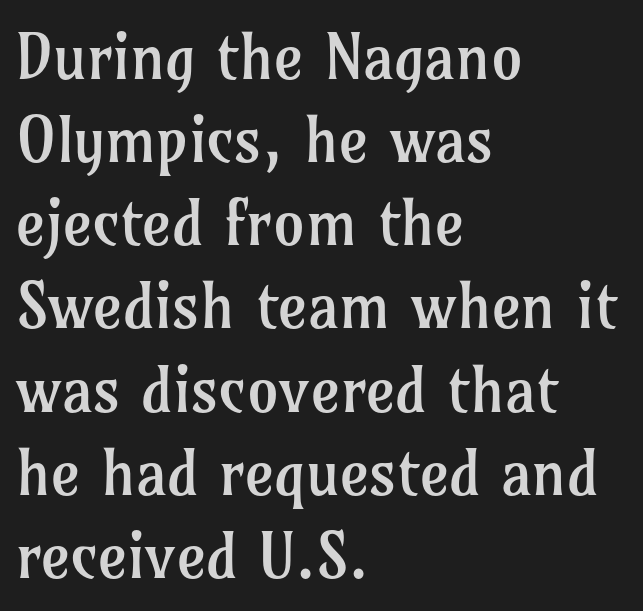
Q: Is the text bold? A: No.
Q: Is the text italic (slanted)? A: No, it is upright.
Q: Is the typeface a serif or a sans-serif typeface? A: Serif.
Q: Is the text underlined? A: No.
Q: How is the paragraph aligned? A: Left-aligned.
Q: Is the spacing between letters normal or unusually wide? A: Normal.
Q: Is the spacing between lines tight, normal or loose? A: Normal.
Q: Width (condensed, normal, or wide)? A: Normal.
Q: Stroke contrast? A: Low.
Q: x-height? A: Medium.
Q: Monospaced? A: No.
